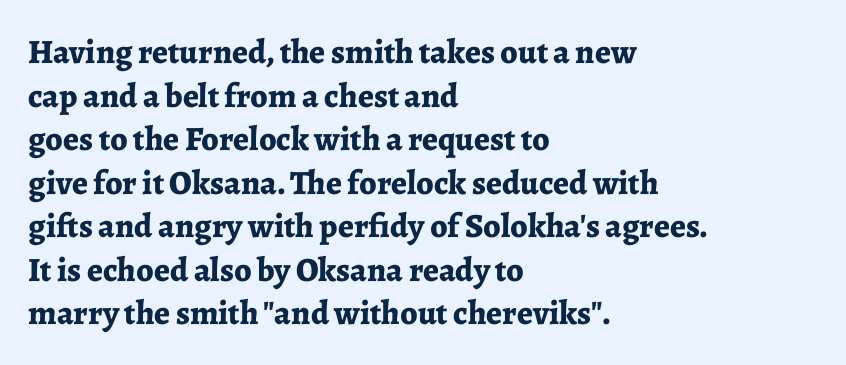
The image shows 34 px bold serif type, upright; set left-aligned, normal line spacing (1.28x), normal letter spacing, not underlined; low stroke contrast and a medium x-height.
